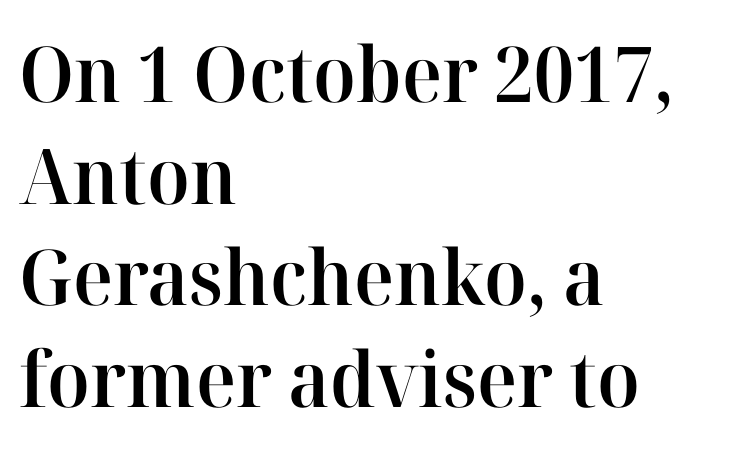
The image shows 77 px semibold serif type, upright; set left-aligned, normal line spacing (1.32x), normal letter spacing, not underlined; high stroke contrast and a medium x-height.
